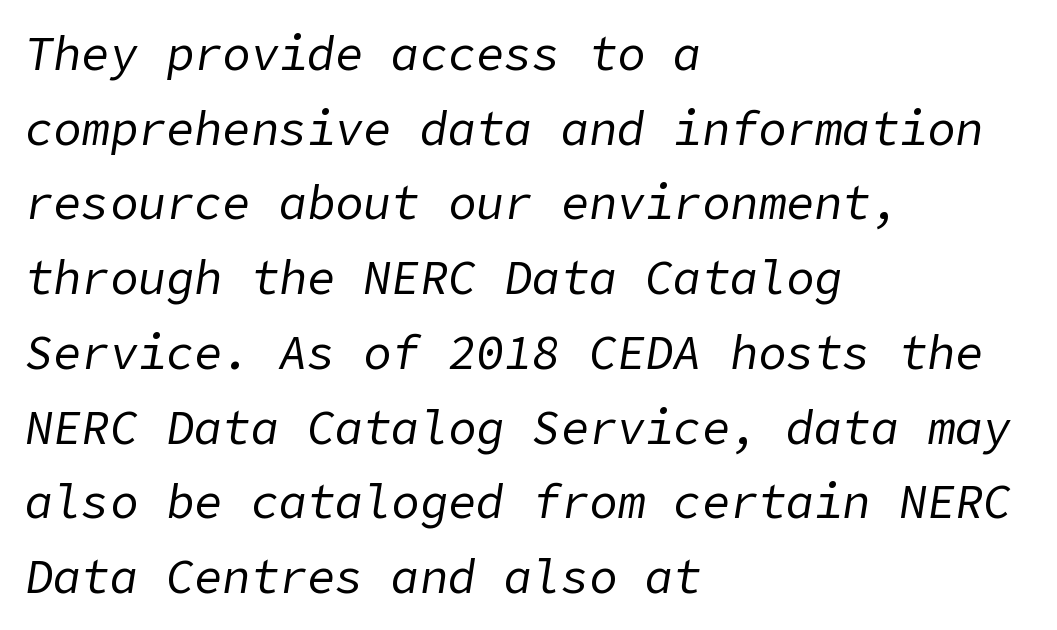
The image shows 47 px regular-weight type, italic (leaning right); set left-aligned, normal line spacing (1.59x), normal letter spacing, not underlined; low stroke contrast and a medium x-height.
